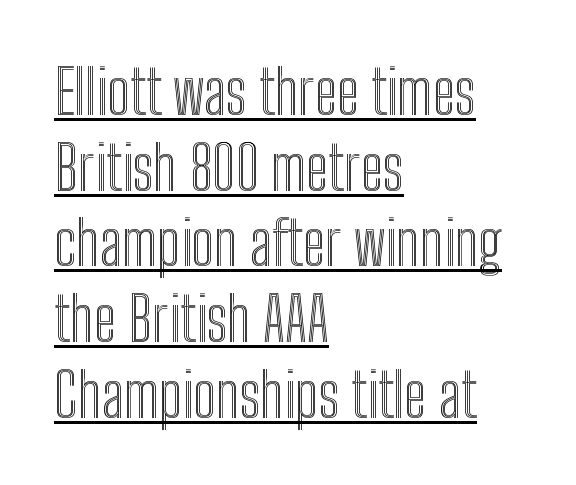
{"italic": "no", "width": "condensed", "x_height": "medium", "monospaced": "no", "underline": "yes", "align": "left", "line_spacing_ratio": 1.24, "letter_spacing": "normal", "letter_spacing_em": 0.0, "glyph_px": 61}
